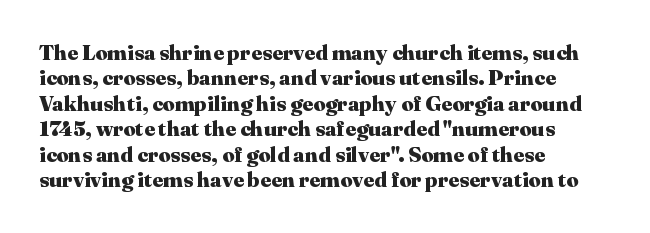
Q: Is the text bold? A: Yes.
Q: Is the text italic (slanted)? A: No, it is upright.
Q: Is the text underlined? A: No.
Q: How is the paragraph aligned? A: Left-aligned.
Q: Is the spacing between letters normal or unusually wide? A: Normal.
